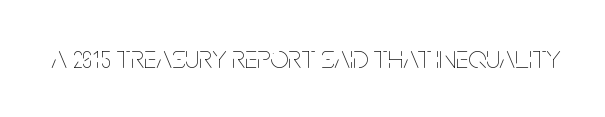
Q: Is the text bold? A: No.
Q: Is the text italic (slanted)? A: No, it is upright.
Q: Is the text underlined? A: No.
Q: Is the spacing between letters normal or unusually wide? A: Normal.
Q: Width (condensed, normal, or wide)? A: Condensed.
Q: Stroke contrast? A: Low.
Q: x-height? A: Large.
Q: Monospaced? A: No.
